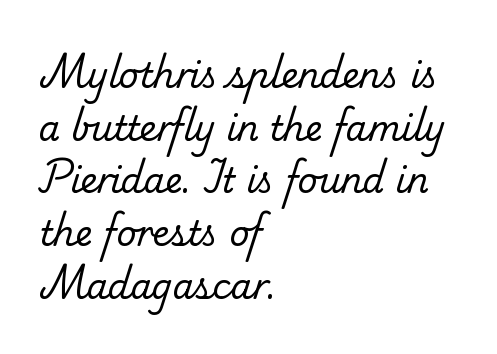
The image shows 34 px regular-weight serif type; set left-aligned, normal line spacing (1.55x), normal letter spacing, not underlined; low stroke contrast and a small x-height.
